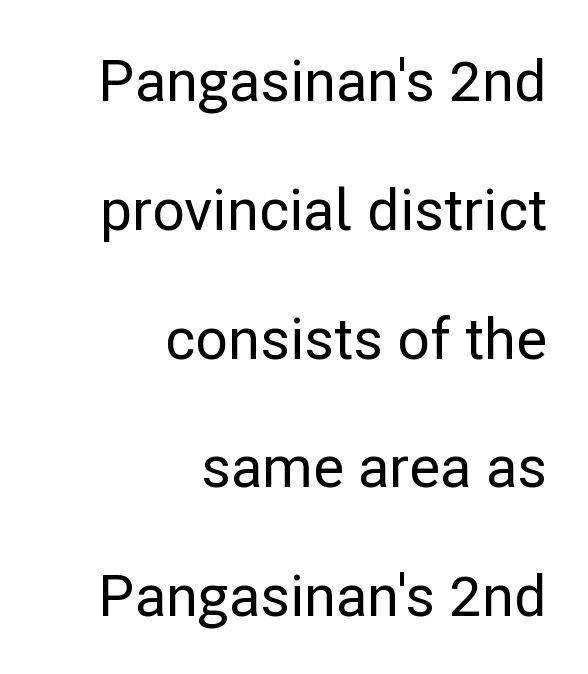
Q: Is the text italic (slanted)? A: No, it is upright.
Q: Is the typeface a serif or a sans-serif typeface? A: Sans-serif.
Q: Is the text underlined? A: No.
Q: How is the paragraph aligned? A: Right-aligned.
Q: Is the spacing between letters normal or unusually wide? A: Normal.
Q: Is the spacing between lines tight, normal or loose? A: Loose.
Q: Width (condensed, normal, or wide)? A: Normal.
Q: Stroke contrast? A: Low.
Q: x-height? A: Medium.
Q: Monospaced? A: No.
